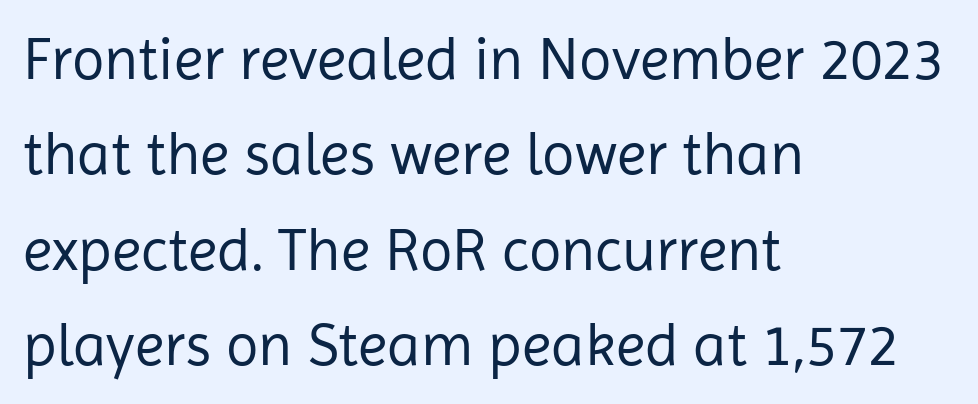
Q: Is the text bold? A: No.
Q: Is the text italic (slanted)? A: No, it is upright.
Q: Is the typeface a serif or a sans-serif typeface? A: Sans-serif.
Q: Is the text underlined? A: No.
Q: How is the paragraph aligned? A: Left-aligned.
Q: Is the spacing between letters normal or unusually wide? A: Normal.
Q: Is the spacing between lines tight, normal or loose? A: Normal.
Q: Width (condensed, normal, or wide)? A: Normal.
Q: Stroke contrast? A: Low.
Q: x-height? A: Medium.
Q: Monospaced? A: No.
